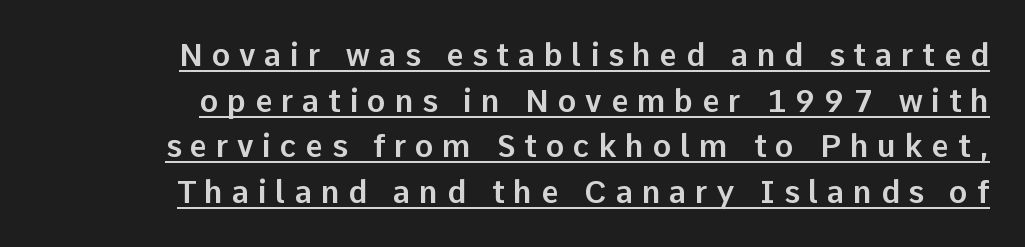
{"serif": "no", "italic": "no", "width": "normal", "stroke_contrast": "low", "x_height": "medium", "monospaced": "no", "underline": "yes", "align": "right", "line_spacing": "normal", "line_spacing_ratio": 1.47, "letter_spacing": "wide", "letter_spacing_em": 0.28, "glyph_px": 31}
